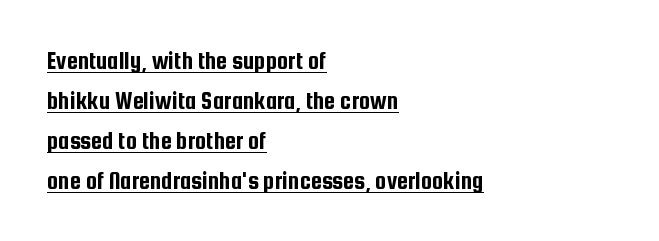
Q: Is the text italic (slanted)? A: No, it is upright.
Q: Is the text underlined? A: Yes.
Q: How is the paragraph aligned? A: Left-aligned.
Q: Is the spacing between letters normal or unusually wide? A: Normal.
Q: Is the spacing between lines tight, normal or loose? A: Normal.
